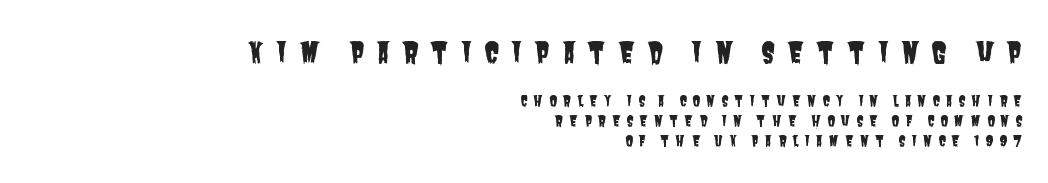
Q: Is the typeface a serif or a sans-serif typeface? A: Sans-serif.
Q: Is the text underlined? A: No.
Q: How is the paragraph aligned? A: Right-aligned.
Q: Is the spacing between letters normal or unusually wide? A: Unusually wide.
Q: Is the spacing between lines tight, normal or loose? A: Normal.
Q: Which block of text is set in a larger size, the first (top) or the second (bottom)? A: The first (top) one.
Q: Width (condensed, normal, or wide)? A: Condensed.
Q: Stroke contrast? A: Low.
Q: x-height? A: Large.
Q: Monospaced? A: No.
